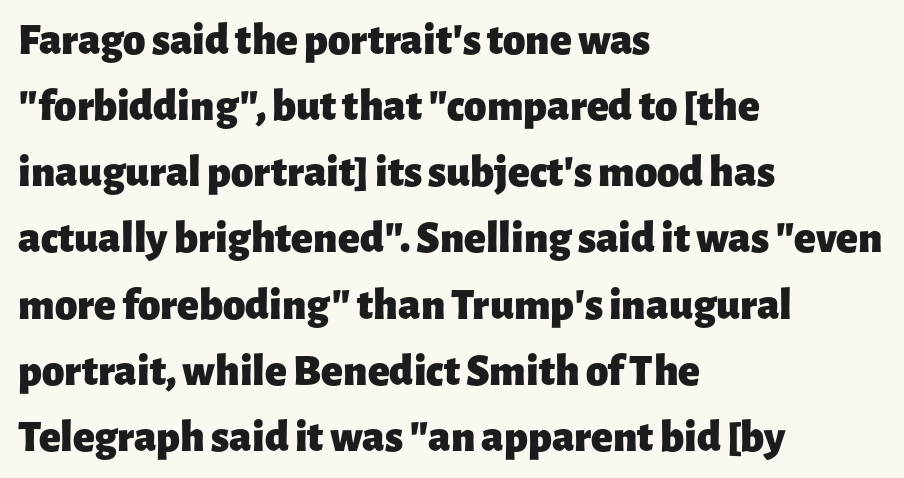
The image shows 45 px heavy sans-serif type, upright; set left-aligned, normal line spacing (1.47x), normal letter spacing, not underlined; low stroke contrast and a medium x-height.
